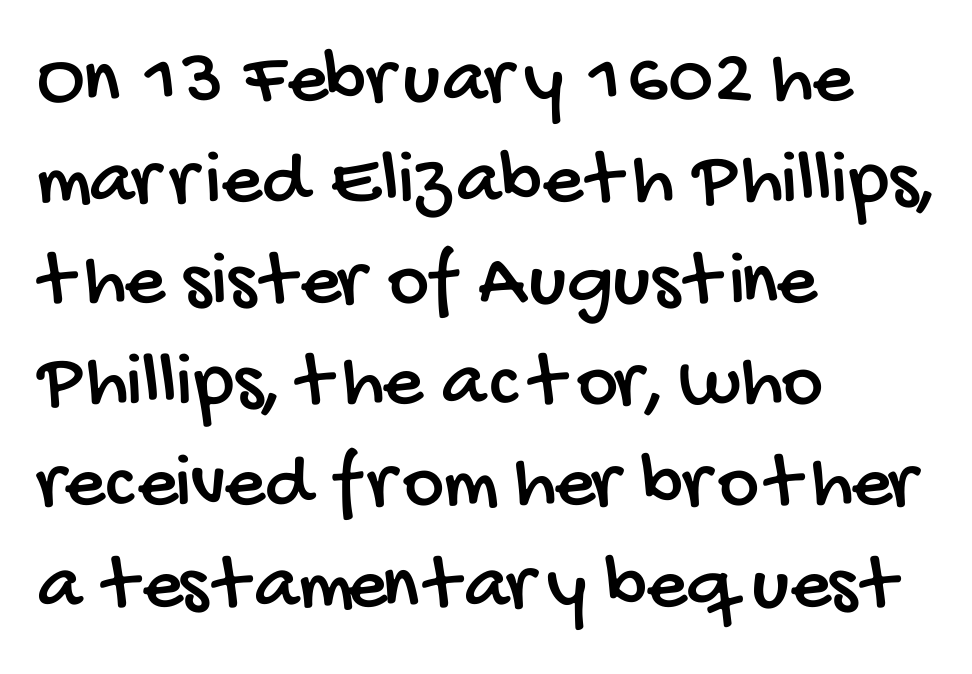
{"serif": "no", "width": "condensed", "stroke_contrast": "low", "x_height": "large", "monospaced": "no", "underline": "no", "align": "left", "line_spacing": "normal", "line_spacing_ratio": 1.28, "letter_spacing": "normal", "letter_spacing_em": 0.0, "glyph_px": 79}
